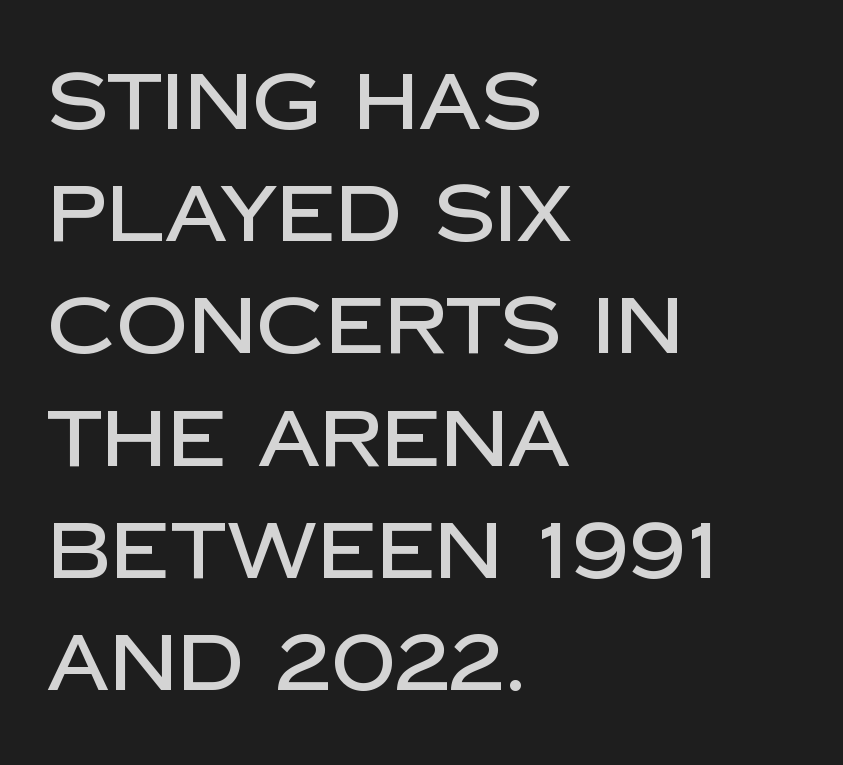
Rows of type keep a routine distance in the vertical direction. In terms of letterform style, serifs are entirely absent. Designer's note — italics off, roman on. Underlining? Definitely not there. Line beginnings align vertically; line endings do not.
